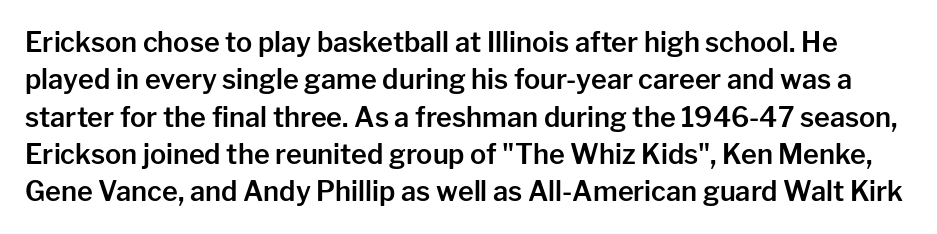
{"italic": "no", "underline": "no", "line_spacing": "normal", "line_spacing_ratio": 1.38, "letter_spacing": "normal", "letter_spacing_em": 0.0, "glyph_px": 27}
